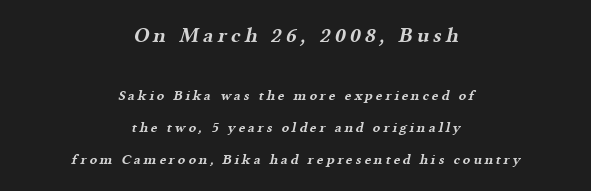
{"bold": "yes", "underline": "no", "align": "center", "line_spacing": "loose", "line_spacing_ratio": 2.26, "letter_spacing": "wide", "letter_spacing_em": 0.2, "larger_block": "first", "size_ratio": 1.5, "glyph_px": 21}
